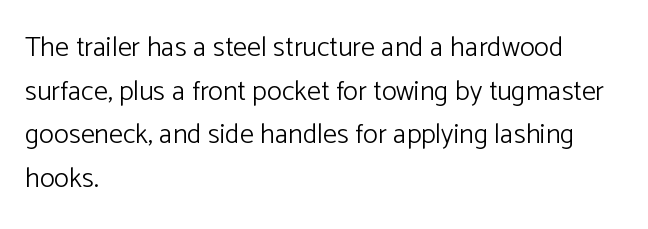
Whoever set this chose a conventional vertical rhythm. These lines are composed in type without serifs. Here the designer chose a conventional face with non-uniform glyph widths. The paragraph shown leans on its left margin. Plain, unruled lines of type. Ascenders rise straight up at ninety degrees.
